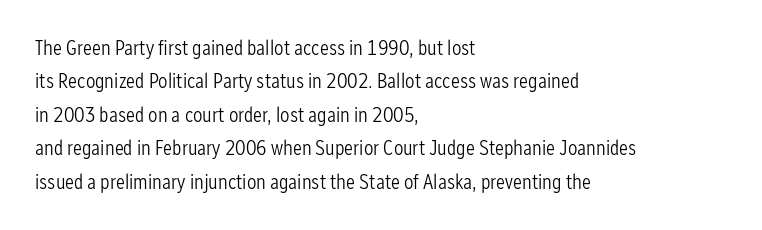
The image shows 21 px text type, upright; set left-aligned, normal line spacing (1.59x), normal letter spacing, not underlined.
